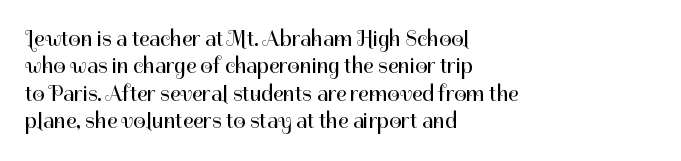
Q: Is the text bold? A: No.
Q: Is the text italic (slanted)? A: No, it is upright.
Q: Is the text underlined? A: No.
Q: How is the paragraph aligned? A: Left-aligned.
Q: Is the spacing between letters normal or unusually wide? A: Normal.
Q: Is the spacing between lines tight, normal or loose? A: Normal.
